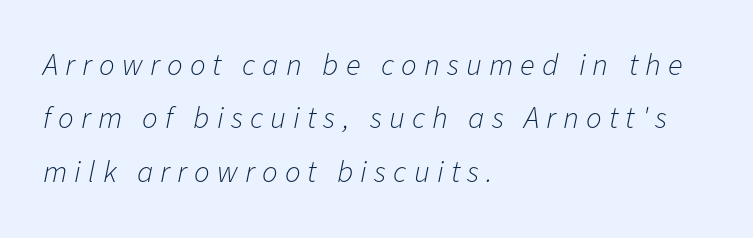
The image shows 31 px light type, italic (leaning right); set left-aligned, line spacing 1.72x, unusually wide letter spacing (+0.23 em), not underlined; low stroke contrast and a medium x-height.
